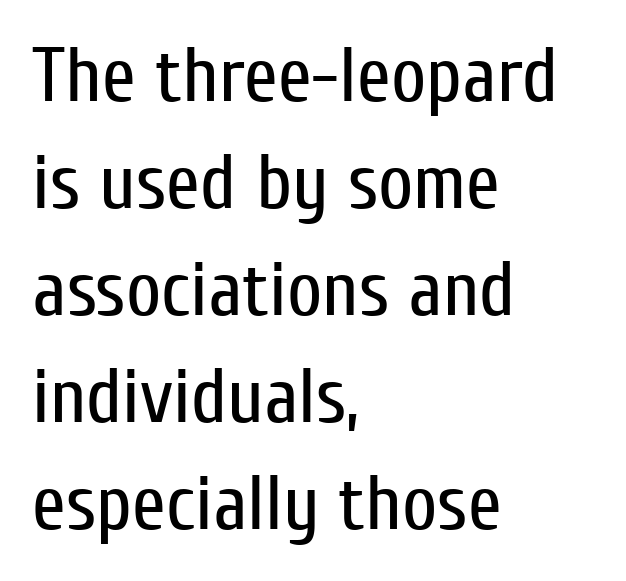
Notice how the stems are strictly vertical — no italics here. The rows are spaced the way most documents space them. Think of a printed novel: that variable character pitch is what you see here. Any mark beneath the type? The region is blank.
